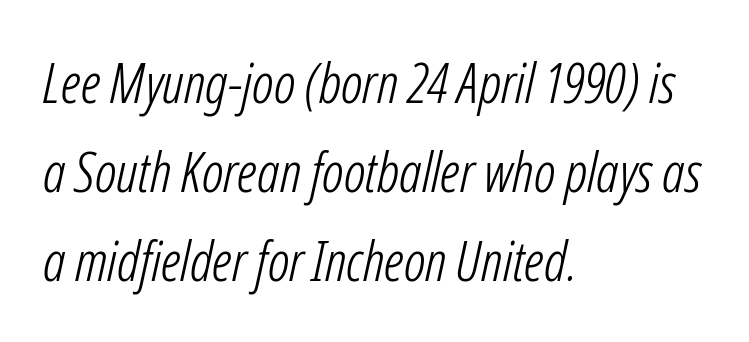
Q: Is the text bold? A: No.
Q: Is the text italic (slanted)? A: Yes, it leans right by about 12 degrees.
Q: Is the text underlined? A: No.
Q: How is the paragraph aligned? A: Left-aligned.
Q: Is the spacing between letters normal or unusually wide? A: Normal.
Q: Is the spacing between lines tight, normal or loose? A: Normal.
Q: Width (condensed, normal, or wide)? A: Condensed.
Q: Stroke contrast? A: Low.
Q: x-height? A: Medium.
Q: Monospaced? A: No.
